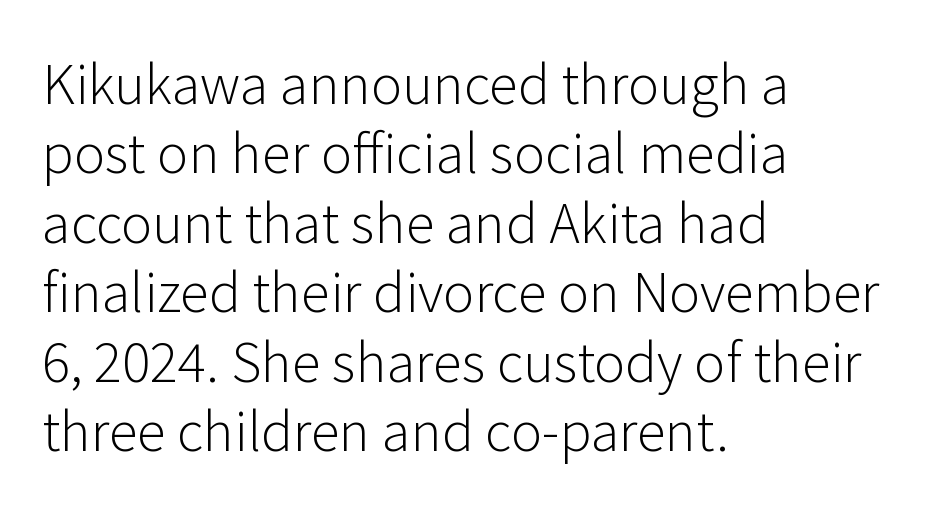
{"serif": "no", "italic": "no", "bold": "no", "weight": "light", "width": "normal", "stroke_contrast": "low", "x_height": "medium", "monospaced": "no", "underline": "no", "align": "left", "line_spacing": "normal", "line_spacing_ratio": 1.31, "letter_spacing": "normal", "letter_spacing_em": 0.0, "glyph_px": 53}
